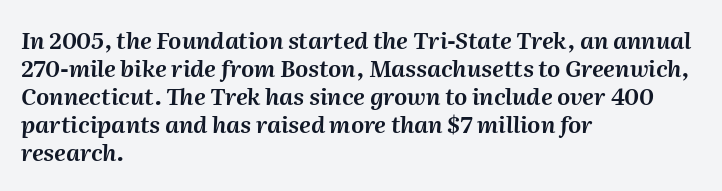
{"italic": "yes", "lean": "right", "slant_degrees": 2, "underline": "no", "align": "left", "line_spacing_ratio": 1.22, "letter_spacing": "normal", "letter_spacing_em": 0.0, "glyph_px": 23}
